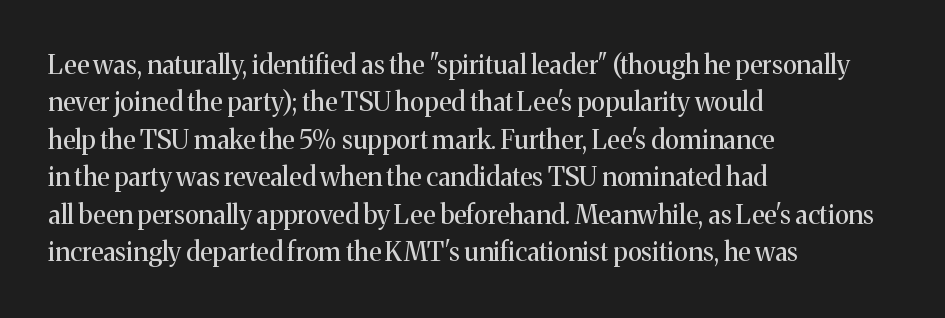
Q: Is the text bold? A: No.
Q: Is the text italic (slanted)? A: No, it is upright.
Q: Is the text underlined? A: No.
Q: How is the paragraph aligned? A: Left-aligned.
Q: Is the spacing between letters normal or unusually wide? A: Normal.
Q: Is the spacing between lines tight, normal or loose? A: Normal.
